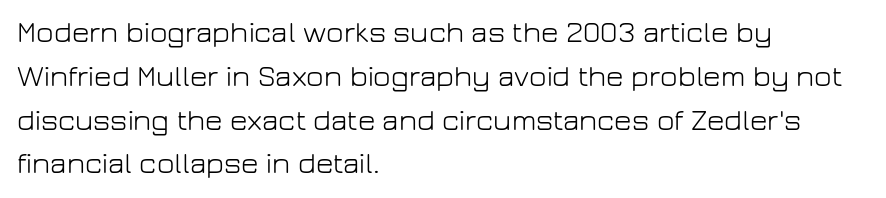
The image shows 30 px light sans-serif type, upright; set left-aligned, normal line spacing (1.46x), normal letter spacing, not underlined; low stroke contrast and a medium x-height.
